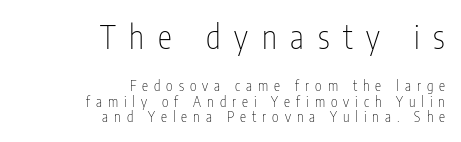
Letters have the restrained weight of plain body copy at most. You could not count columns in this text — the font is proportionally spaced. Ascenders rise straight up at ninety degrees. Caption: upper text group enlarged, lower text group reduced.
